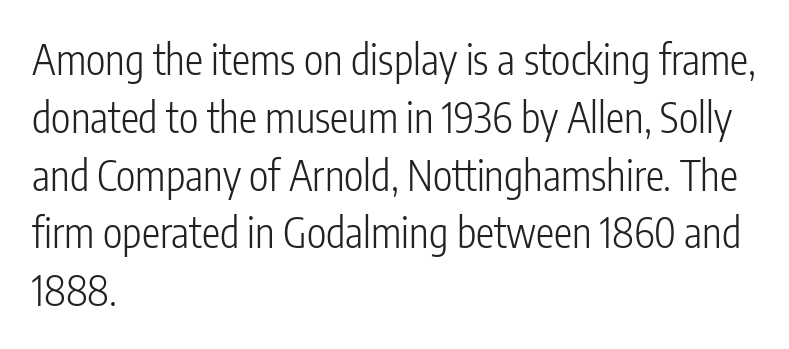
The image shows 41 px light, condensed sans-serif type, upright; set left-aligned, normal line spacing (1.41x), normal letter spacing, not underlined; low stroke contrast and a medium x-height.
